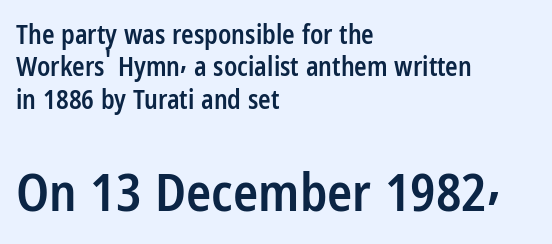
A somewhat darkened texture: the type is semibold rather than bold. Baseline-to-baseline distance is the conventional proportion of letter height. The string is rendered with underlining switched off. Top chunk: small. Bottom chunk: large.
